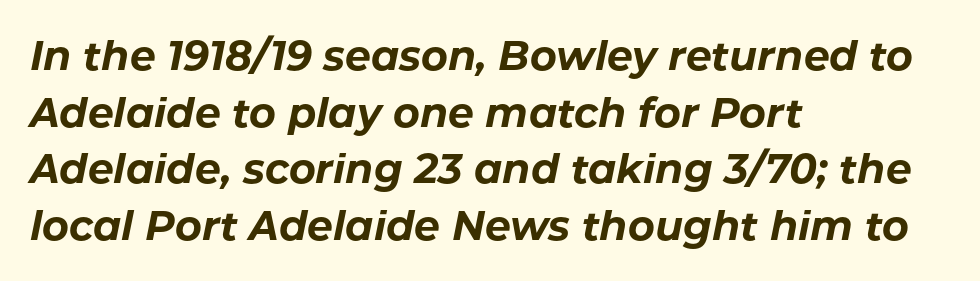
This is heavy type, rendered in bold. A bare baseline throughout the passage. The font's italic variant was chosen for this text. The line texture is even and compact thanks to regular tracking.
